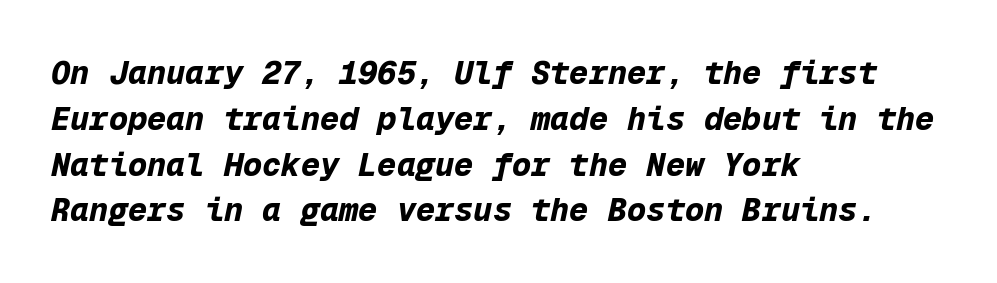
Q: Is the text bold? A: Yes.
Q: Is the text italic (slanted)? A: Yes, it leans right by about 12 degrees.
Q: Is the text underlined? A: No.
Q: How is the paragraph aligned? A: Left-aligned.
Q: Is the spacing between letters normal or unusually wide? A: Normal.
Q: Is the spacing between lines tight, normal or loose? A: Normal.
Q: Width (condensed, normal, or wide)? A: Normal.
Q: Stroke contrast? A: Low.
Q: x-height? A: Medium.
Q: Monospaced? A: Yes.
